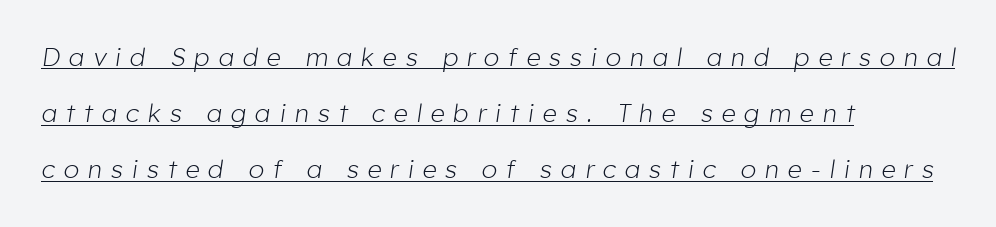
The block of text is sparse from top to bottom, with ample space between rows. Think standard paragraph weight, or any step lighter than that. This sample is left-justified, so line endings fall wherever the words run out. Compared with ordinary roman type, these characters are visibly tilted. Display-style spreading of the glyphs; the letterfit is very open.
